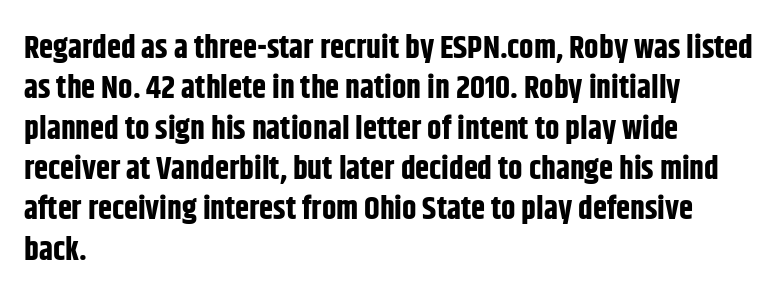
Q: Is the text bold? A: Yes.
Q: Is the text italic (slanted)? A: No, it is upright.
Q: Is the typeface a serif or a sans-serif typeface? A: Sans-serif.
Q: Is the text underlined? A: No.
Q: How is the paragraph aligned? A: Left-aligned.
Q: Is the spacing between letters normal or unusually wide? A: Normal.
Q: Is the spacing between lines tight, normal or loose? A: Normal.
Q: Width (condensed, normal, or wide)? A: Condensed.
Q: Stroke contrast? A: Low.
Q: x-height? A: Large.
Q: Monospaced? A: No.
